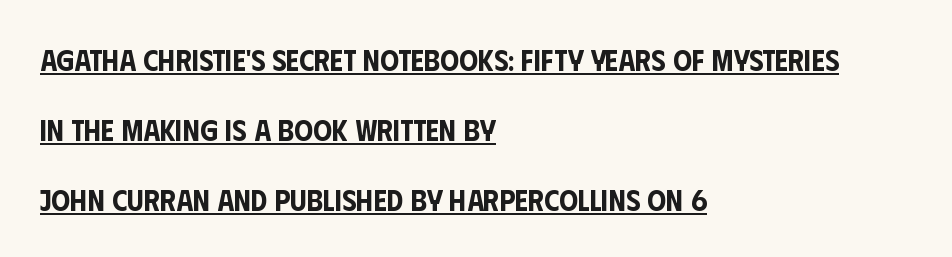
The image shows 30 px condensed sans-serif type, upright; set left-aligned, loose line spacing (2.33x), normal letter spacing, underlined; low stroke contrast and a large x-height.
